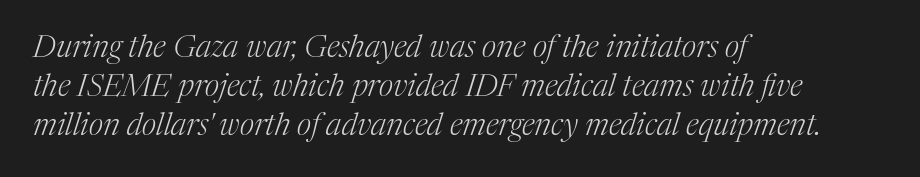
Heft: none added — not bold. Short note: letters normally spaced. Compared with ordinary roman type, these characters are visibly tilted. Unlike a clean sans, this face finishes its strokes with serifs.
